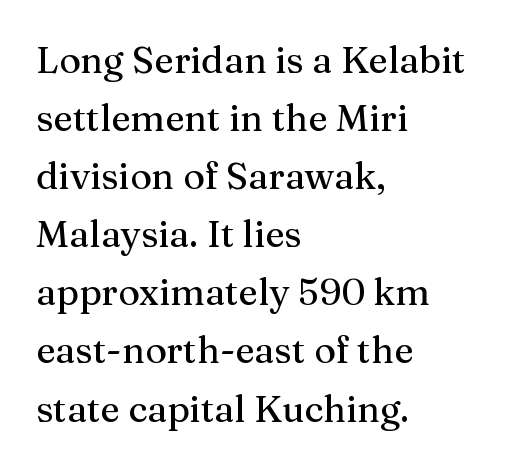
Tracking here is standard; glyphs follow each other at the usual distance. Leftover space on each line is placed entirely after the last word. This sample has the flowing, uneven cadence of proportional lettering. Does the type have serifs? Yes, each stem ends in a small foot. Notice how descenders clear the ascenders below comfortably — that's standard leading.
